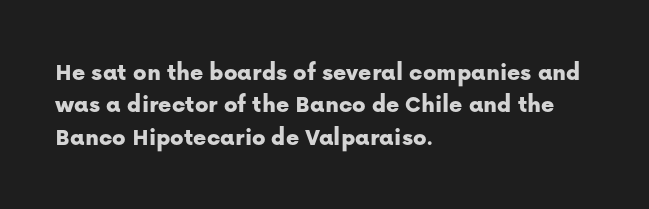
{"italic": "no", "underline": "no", "align": "left", "line_spacing": "normal", "line_spacing_ratio": 1.3, "letter_spacing": "normal", "letter_spacing_em": 0.0, "glyph_px": 25}
